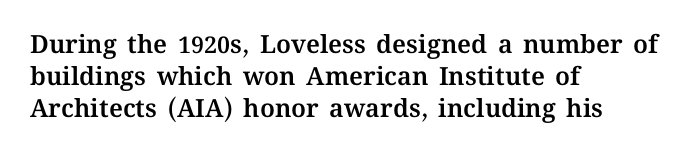
{"italic": "no", "underline": "no", "align": "left", "line_spacing": "normal", "line_spacing_ratio": 1.28, "letter_spacing": "normal", "letter_spacing_em": 0.0, "glyph_px": 25}
